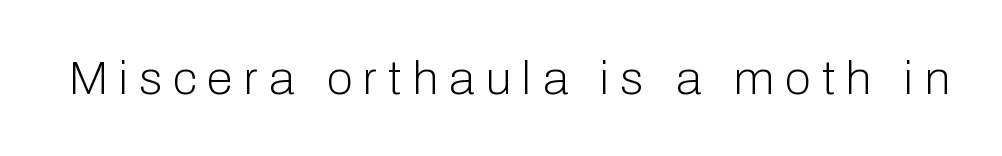
Q: Is the text bold? A: No.
Q: Is the text italic (slanted)? A: No, it is upright.
Q: Is the typeface a serif or a sans-serif typeface? A: Sans-serif.
Q: Is the text underlined? A: No.
Q: Is the spacing between letters normal or unusually wide? A: Unusually wide.
Q: Width (condensed, normal, or wide)? A: Normal.
Q: Stroke contrast? A: Low.
Q: x-height? A: Medium.
Q: Monospaced? A: No.
